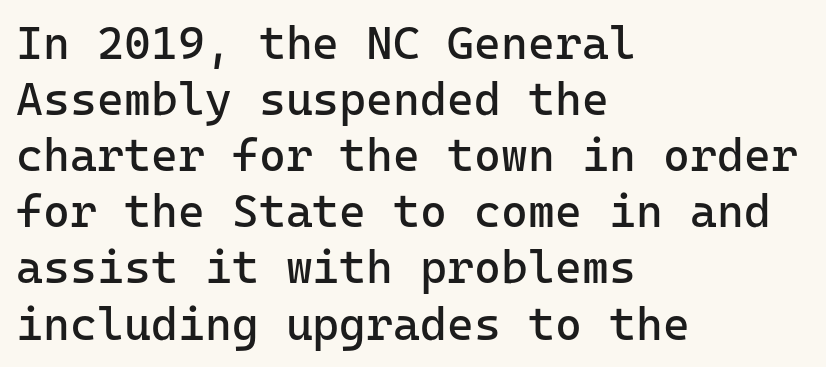
Caption: standard tracking, unaltered. This is sans-serif lettering, the kind often seen on screens and signage. In CSS terms this would be text-align: left. Is there any slant? The stems are plumb.
